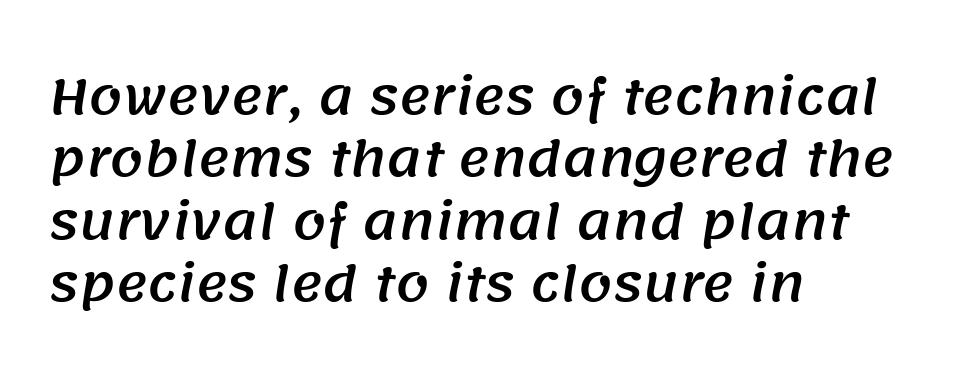
The rendering keeps characters at their native spacing. The letters advance in unequal steps, a hallmark of proportional type. Any mark beneath the type? The region is blank. Does the type have serifs? No, each stem ends abruptly.
